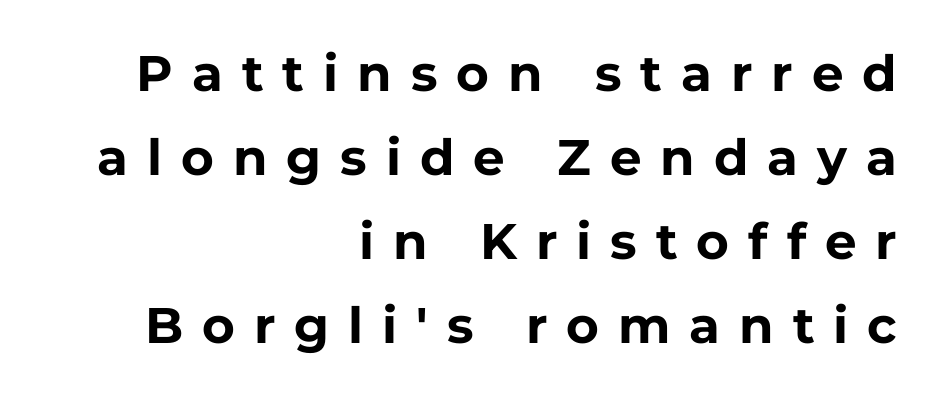
The image shows 50 px bold sans-serif type, upright; set right-aligned, normal line spacing (1.68x), unusually wide letter spacing (+0.38 em), not underlined; low stroke contrast and a medium x-height.
